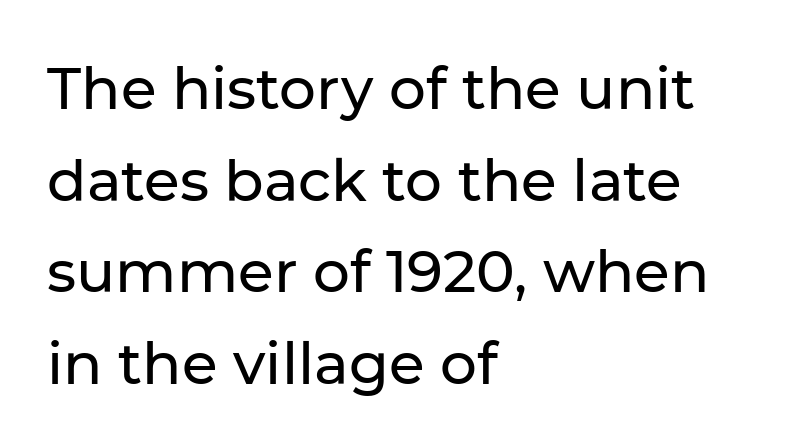
{"serif": "no", "italic": "no", "width": "normal", "stroke_contrast": "low", "x_height": "medium", "monospaced": "no", "underline": "no", "align": "left", "line_spacing": "normal", "line_spacing_ratio": 1.58, "letter_spacing": "normal", "letter_spacing_em": 0.0, "glyph_px": 58}
